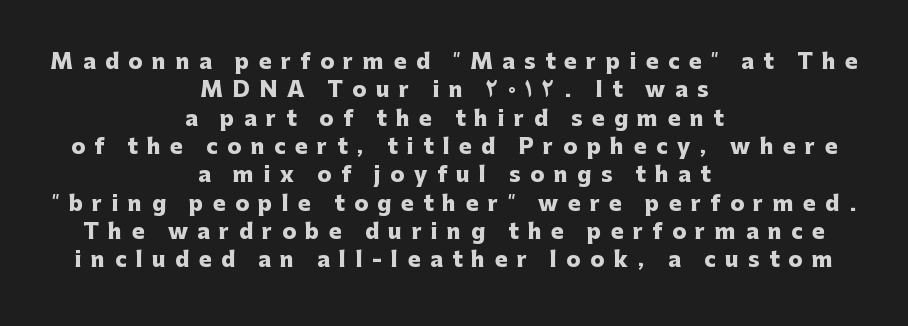
{"italic": "no", "bold": "yes", "underline": "no", "align": "center", "line_spacing": "normal", "line_spacing_ratio": 1.35, "letter_spacing": "wide", "letter_spacing_em": 0.45, "glyph_px": 21}
